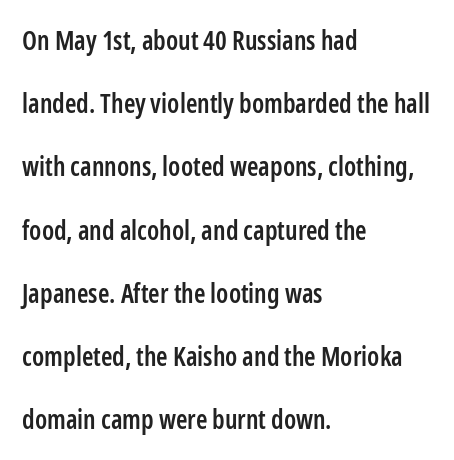
The image shows 26 px text type, upright; set left-aligned, loose line spacing (2.43x), normal letter spacing, not underlined.
